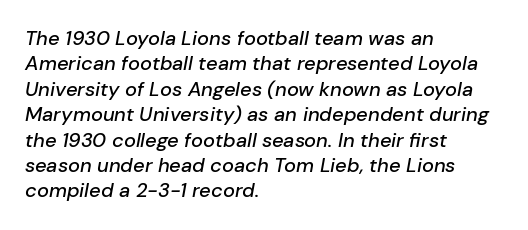
{"italic": "yes", "lean": "right", "slant_degrees": 10, "underline": "no", "align": "left", "line_spacing": "normal", "line_spacing_ratio": 1.27, "letter_spacing": "normal", "letter_spacing_em": 0.0, "glyph_px": 20}
